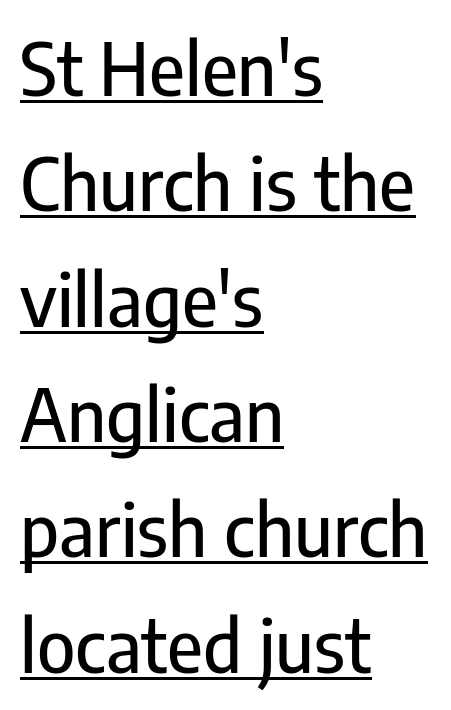
{"serif": "no", "italic": "no", "width": "condensed", "stroke_contrast": "low", "x_height": "medium", "monospaced": "no", "underline": "yes", "align": "left", "line_spacing": "normal", "line_spacing_ratio": 1.58, "letter_spacing": "normal", "letter_spacing_em": 0.0, "glyph_px": 73}
